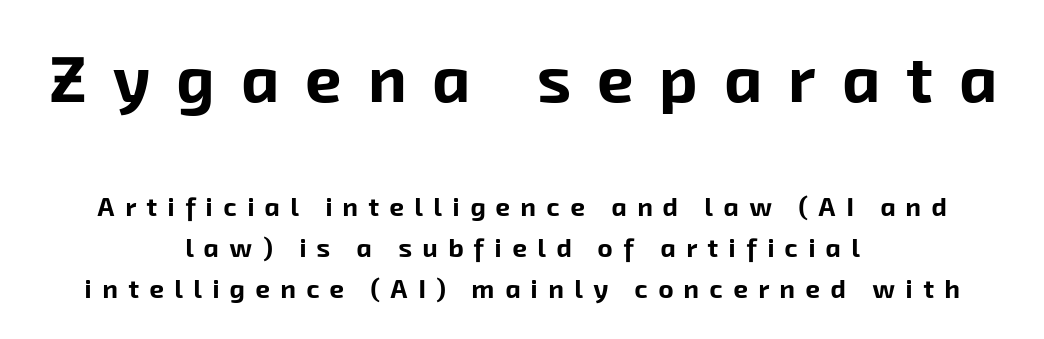
Each line is balanced around a shared central axis. What kind of face is this? One without serifs — a sans. The strokes are fattened all the way to bold. The type is letterspaced generously, with wide tracking. Leading: standard. Nobody drew a line under any word here.
